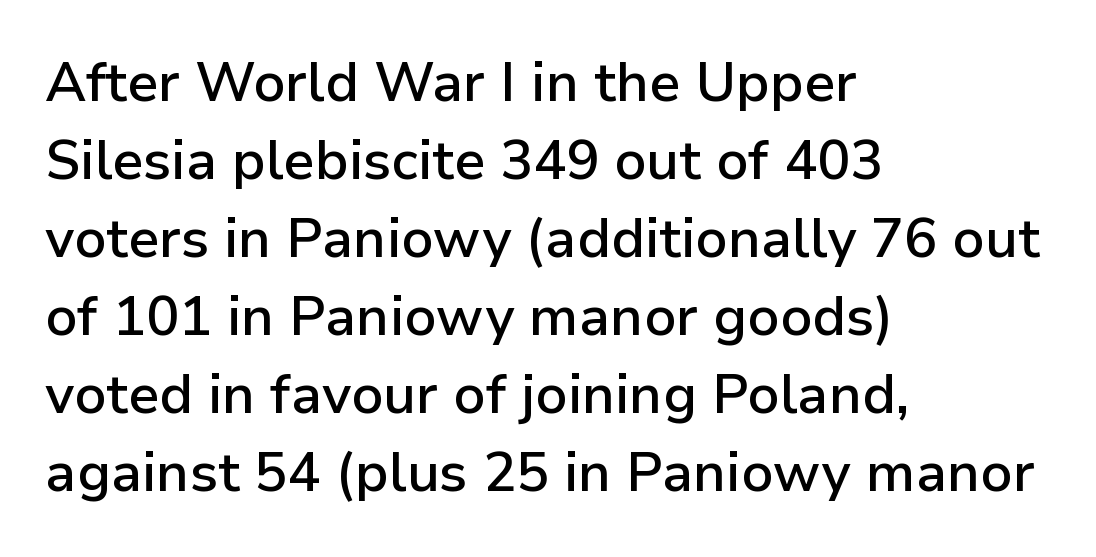
The face used here is proportionally spaced, like ordinary book or web type. The glyphs in this specimen are sans serif. This sample uses an upright cut, with every glyph sitting square on the baseline. The strokes are fattened partway — semibold, not bold.
